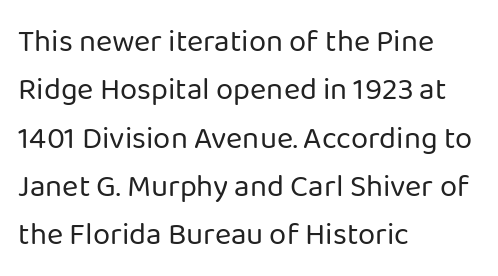
The letters advance in unequal steps, a hallmark of proportional type. Notice how the stems are strictly vertical — no italics here. Rule under the text: the space is simply empty. Quick note: interline space is typical. In CSS terms this would be text-align: left.
